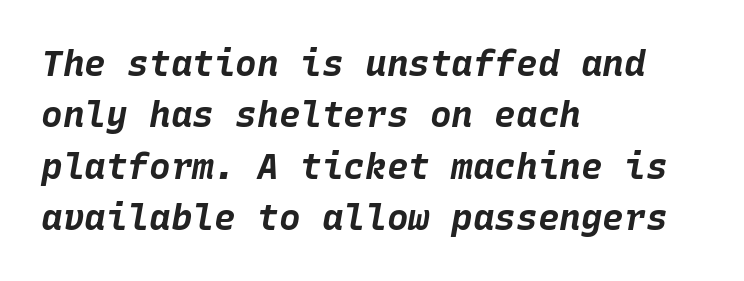
This rendering leaves character spacing at its baseline value. The paragraph has a hard left edge and a soft right edge. Students, observe: this is what conventionally led text looks like. This sample uses an oblique cut, with every glyph tilted off the vertical. The space directly below the letters is spotless. Heavy-handed strokes throughout: this text is bold.
